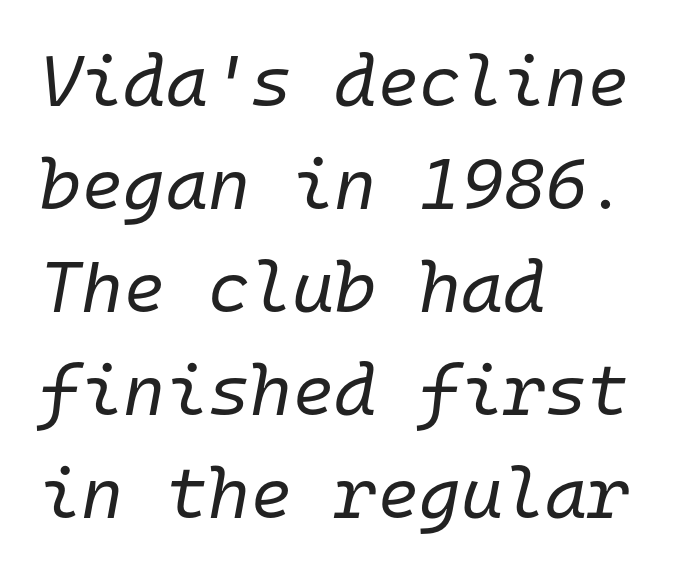
Q: Is the text bold? A: No.
Q: Is the text italic (slanted)? A: Yes, it leans right by about 10 degrees.
Q: Is the text underlined? A: No.
Q: How is the paragraph aligned? A: Left-aligned.
Q: Is the spacing between letters normal or unusually wide? A: Normal.
Q: Is the spacing between lines tight, normal or loose? A: Normal.
Q: Width (condensed, normal, or wide)? A: Normal.
Q: Stroke contrast? A: Low.
Q: x-height? A: Medium.
Q: Monospaced? A: Yes.
